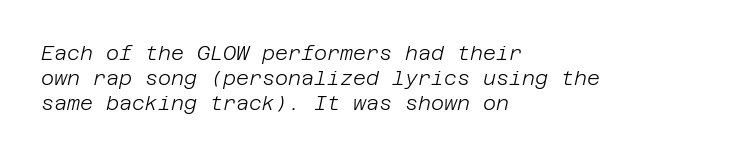
The image shows 20 px text type, italic (leaning right); set left-aligned, line spacing 1.24x, normal letter spacing, not underlined.
